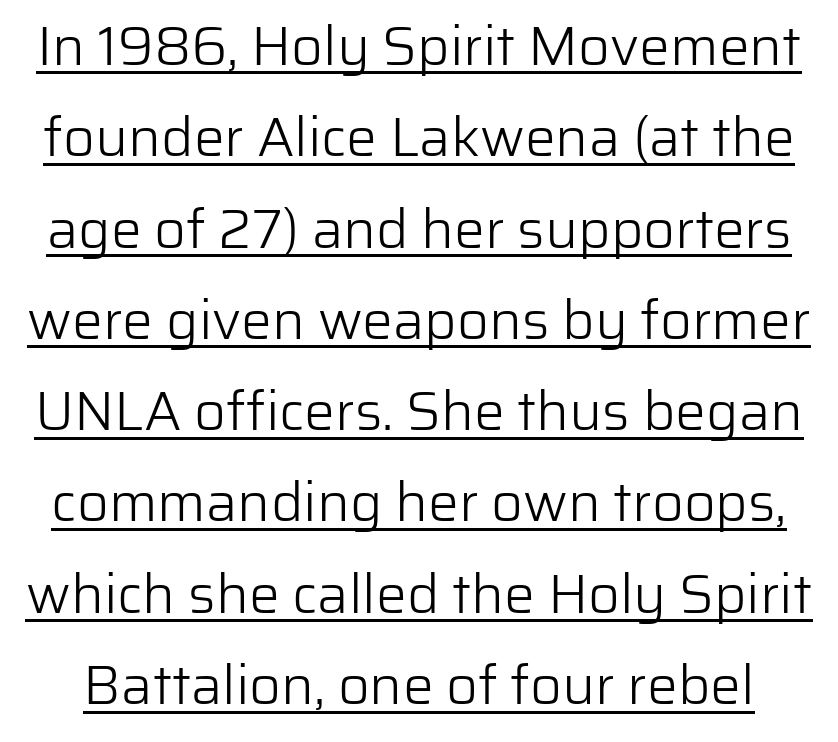
The image shows 55 px light sans-serif type, upright; set normal line spacing (1.66x), normal letter spacing, underlined; low stroke contrast and a medium x-height.
